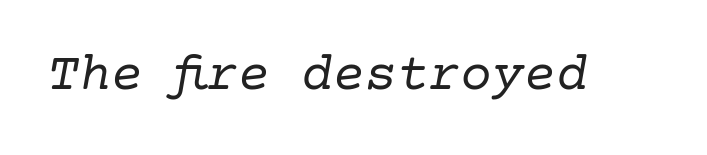
Q: Is the text bold? A: No.
Q: Is the text italic (slanted)? A: Yes, it leans right by about 10 degrees.
Q: Is the typeface a serif or a sans-serif typeface? A: Serif.
Q: Is the text underlined? A: No.
Q: Is the spacing between letters normal or unusually wide? A: Normal.
Q: Width (condensed, normal, or wide)? A: Normal.
Q: Stroke contrast? A: Low.
Q: x-height? A: Medium.
